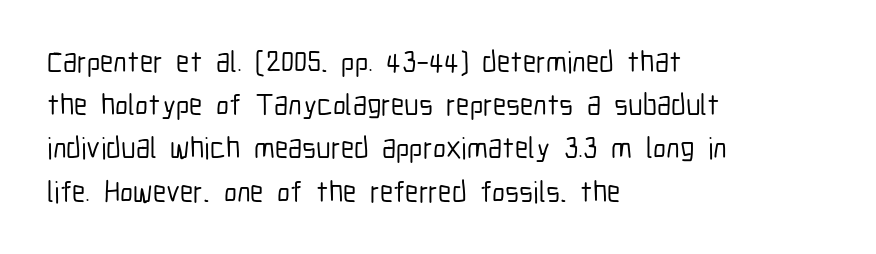
The line-height multiplier appears to be the usual default. Which margin do the lines hug? The left one — the right edge is uneven. Has an underline been added? It has not. The rendering uses natural spacing where letterforms have individual widths. To sum up the face: it is a sans, with no serifs.
